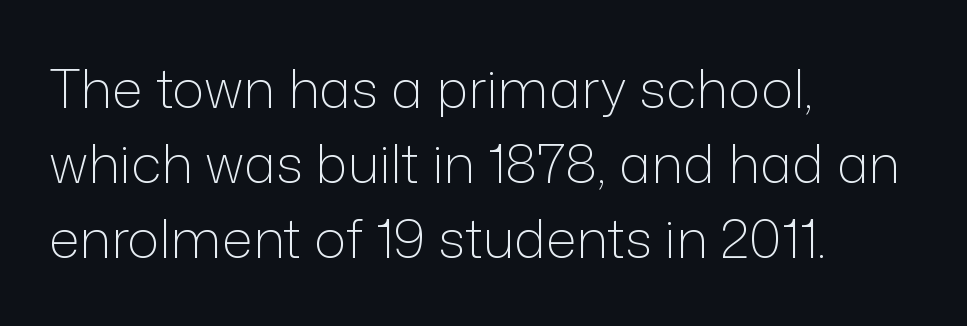
The face used here is a sans, in the tradition of grotesques and geometrics. Interline gaps are of average width in this sample. Think standard paragraph weight, or any step lighter than that. Descender tails drop into unmarked territory. Typeset ragged right — the left edge is the straight one.
